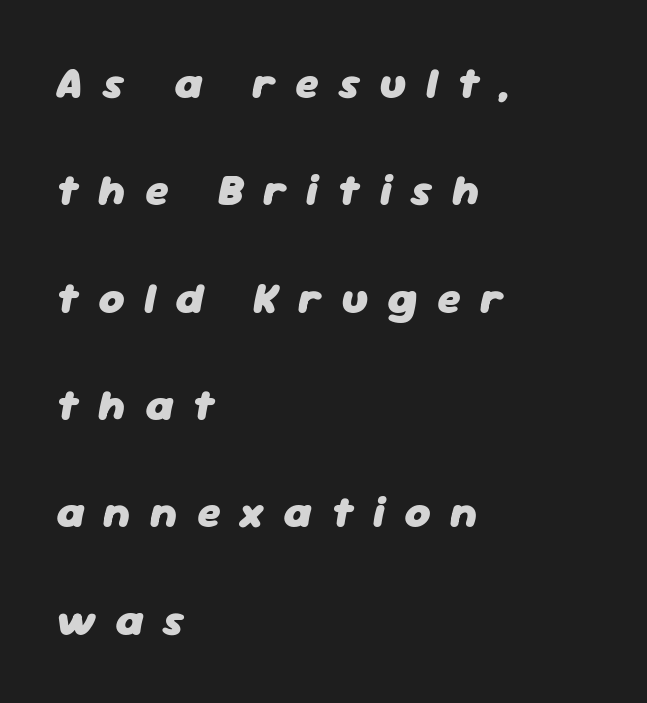
{"italic": "yes", "lean": "right", "slant_degrees": 11, "bold": "yes", "weight": "heavy", "width": "normal", "stroke_contrast": "low", "x_height": "medium", "monospaced": "no", "underline": "no", "align": "left", "line_spacing": "loose", "line_spacing_ratio": 2.44, "letter_spacing": "wide", "letter_spacing_em": 0.44, "glyph_px": 44}
